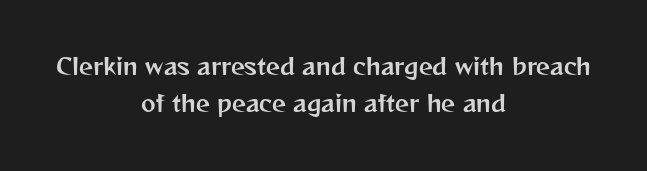
Q: Is the text italic (slanted)? A: No, it is upright.
Q: Is the text underlined? A: No.
Q: How is the paragraph aligned? A: Centered.
Q: Is the spacing between letters normal or unusually wide? A: Normal.
Q: Is the spacing between lines tight, normal or loose? A: Normal.
